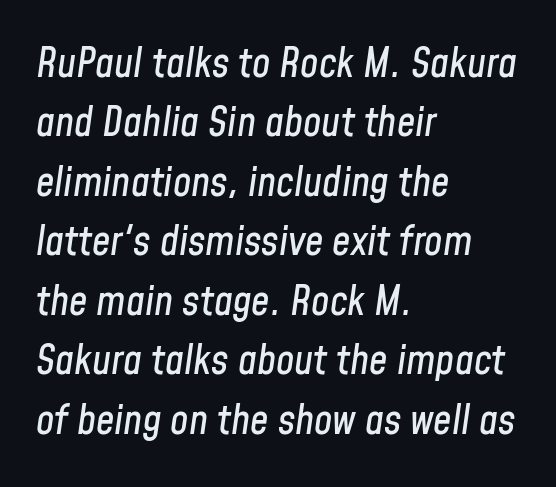
The image shows 41 px condensed type, italic (leaning right); set left-aligned, normal line spacing (1.45x), normal letter spacing, not underlined; low stroke contrast and a medium x-height.
